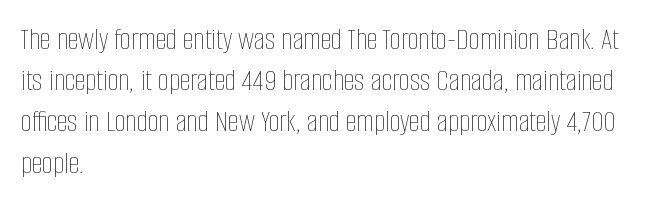
{"italic": "no", "bold": "no", "weight": "thin", "width": "condensed", "stroke_contrast": "low", "x_height": "large", "monospaced": "no", "underline": "no", "align": "left", "line_spacing": "normal", "line_spacing_ratio": 1.33, "letter_spacing": "normal", "letter_spacing_em": 0.0, "glyph_px": 31}
